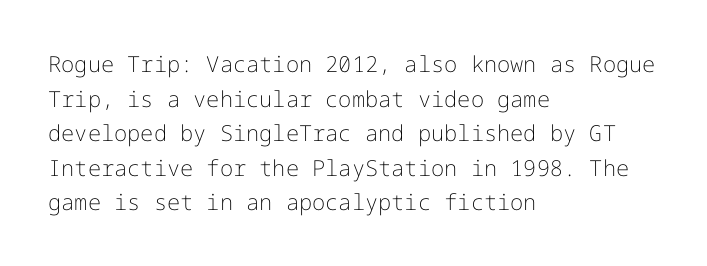
{"italic": "no", "bold": "no", "underline": "no", "align": "left", "line_spacing": "normal", "line_spacing_ratio": 1.57, "letter_spacing": "normal", "letter_spacing_em": 0.0, "glyph_px": 22}
